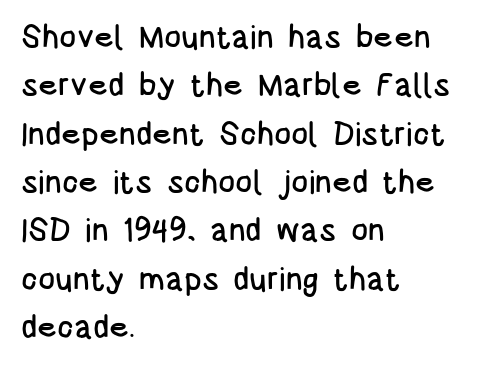
Unmarked baselines from the first word to the last. The lettering holds an erect, upright posture throughout. The lines in this sample share a left origin and differ only in where they stop. You can tell from the bare stems that sans-serif type was used. The line-height multiplier appears to be the usual default. Spacing verdict: proportional, widths tailored to each character.
